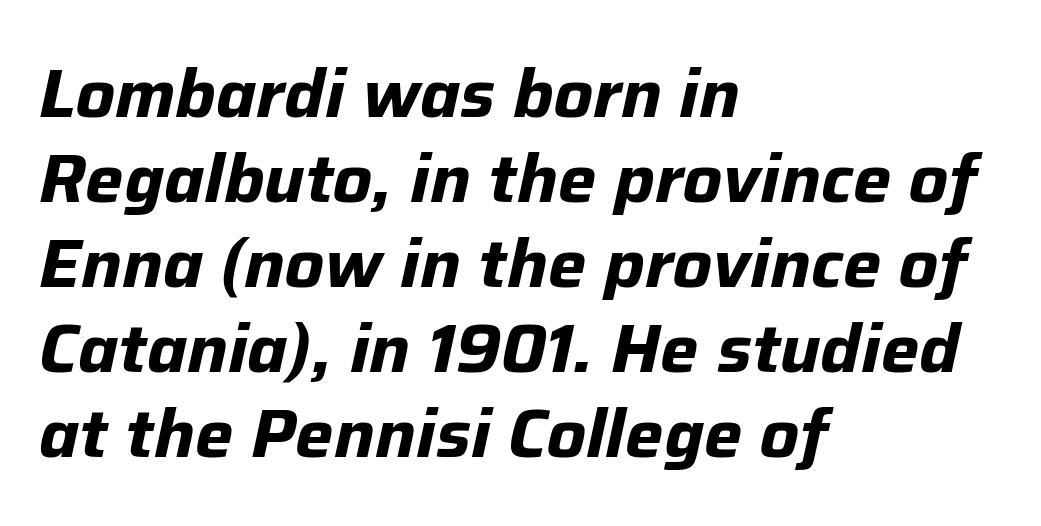
Q: Is the text bold? A: Yes.
Q: Is the text italic (slanted)? A: Yes, it leans right by about 12 degrees.
Q: Is the text underlined? A: No.
Q: How is the paragraph aligned? A: Left-aligned.
Q: Is the spacing between letters normal or unusually wide? A: Normal.
Q: Is the spacing between lines tight, normal or loose? A: Normal.
Q: Width (condensed, normal, or wide)? A: Normal.
Q: Stroke contrast? A: Low.
Q: x-height? A: Medium.
Q: Monospaced? A: No.
